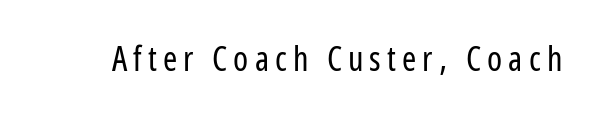
Quick note: underline off. The rendering uses natural spacing where letterforms have individual widths. Is the type heavy? It reads as light-to-regular instead. In terms of posture, this sample is upright. The glyphs in this specimen are sans serif.
